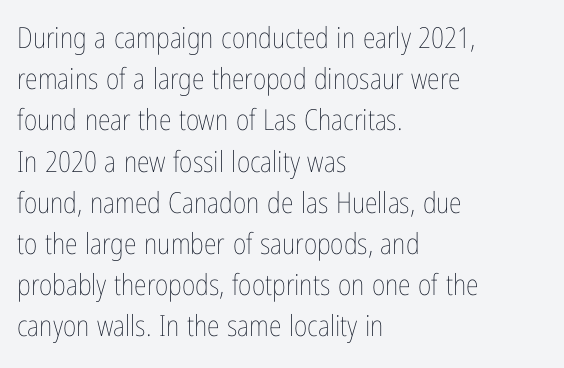
The font is comparable to plain body text, perhaps lighter. The tracking reads as untouched default to a designer's eye. A student would call this left alignment; a typographer would say flush left, rag right. Posture: upright roman.
